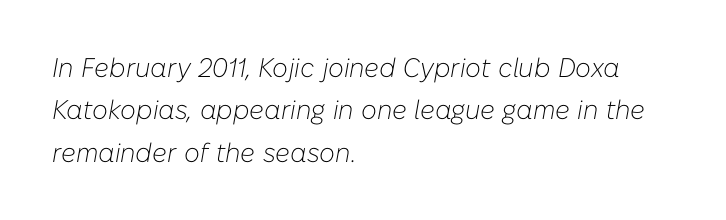
{"italic": "yes", "lean": "right", "slant_degrees": 10, "bold": "no", "underline": "no", "align": "left", "line_spacing": "normal", "line_spacing_ratio": 1.57, "letter_spacing": "normal", "letter_spacing_em": 0.0, "glyph_px": 27}
